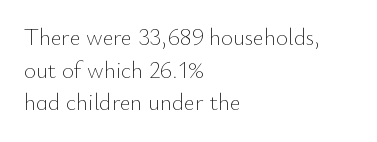
Characters follow at the spacing the type designer built in. The letterforms sit at book weight or below. Rendered with straight, roman letterforms. The rows are spaced the way most documents space them. The strip under each line holds only bare page.
